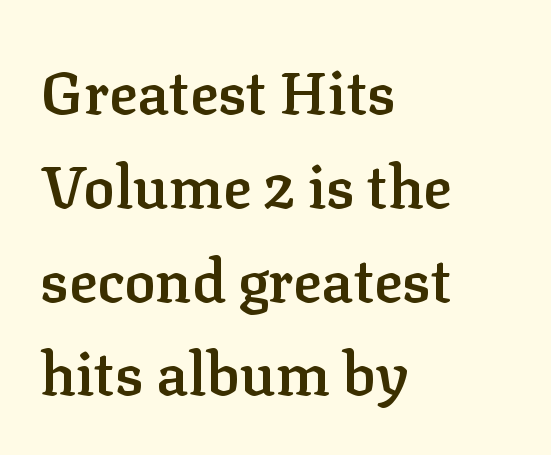
{"serif": "yes", "italic": "no", "bold": "semi", "weight": "semibold", "width": "normal", "stroke_contrast": "low", "x_height": "medium", "monospaced": "no", "underline": "no", "align": "left", "line_spacing": "normal", "line_spacing_ratio": 1.59, "letter_spacing": "normal", "letter_spacing_em": 0.0, "glyph_px": 59}
